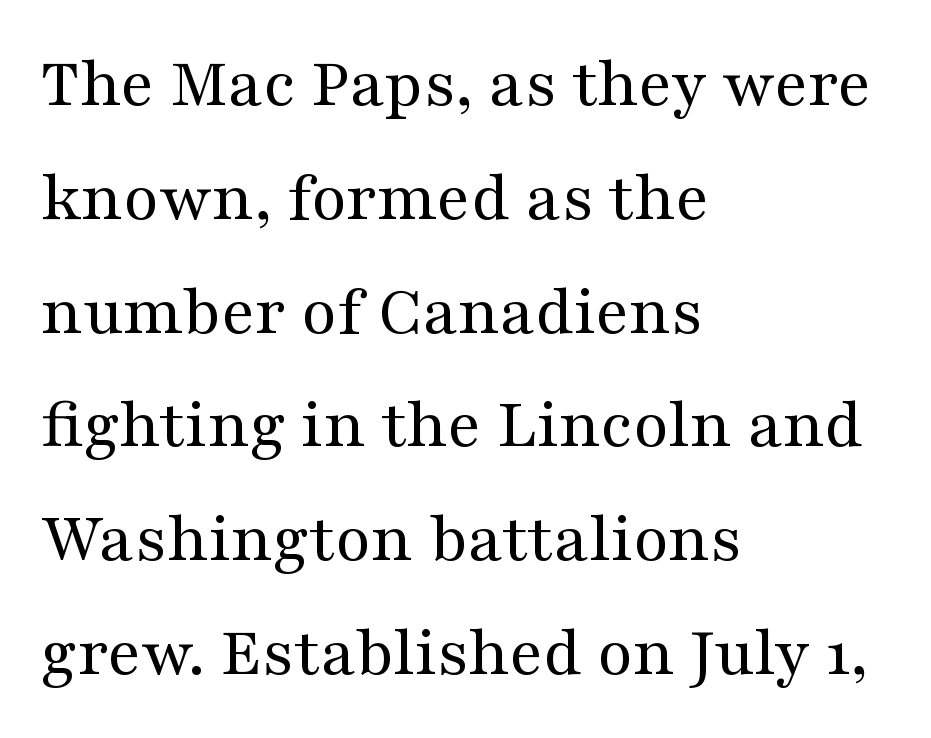
Character widths vary here, with narrow letters taking less room than wide ones. Does the lettering tilt? It doesn't — this is upright. The designer left line spacing at the default. Tracking here is standard; glyphs follow each other at the usual distance.
